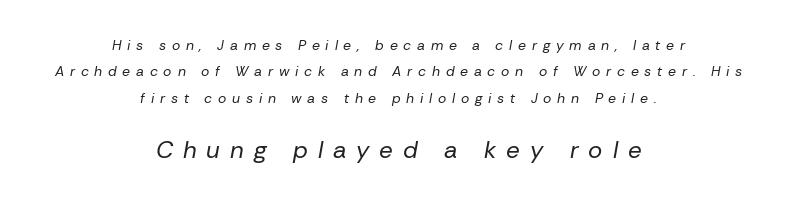
{"italic": "yes", "lean": "right", "slant_degrees": 10, "bold": "no", "underline": "no", "align": "center", "line_spacing_ratio": 1.88, "letter_spacing": "wide", "letter_spacing_em": 0.41, "larger_block": "second", "size_ratio": 1.71, "glyph_px": 24}
